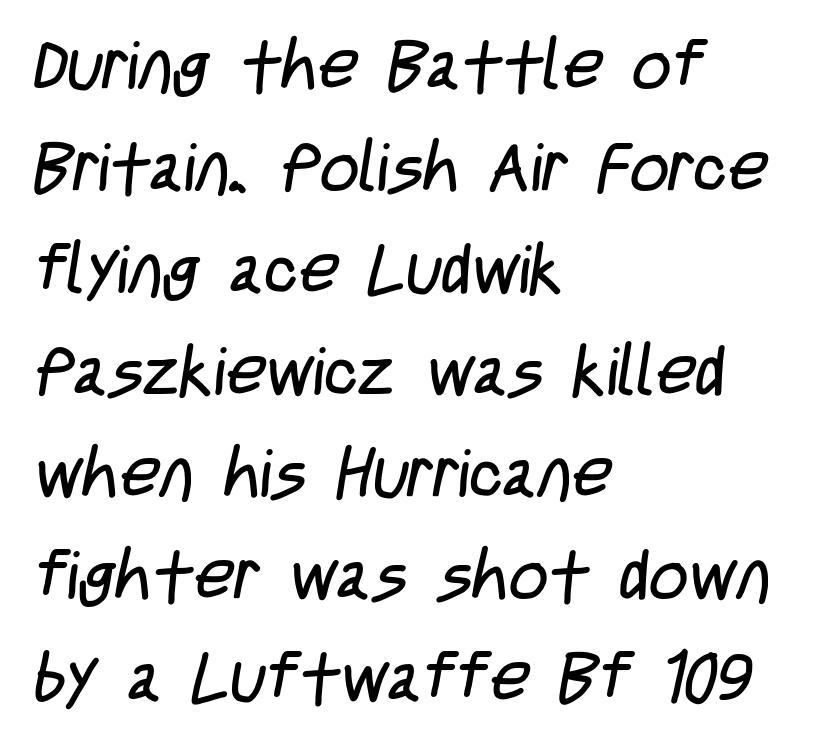
Letters have the restrained weight of plain body copy at most. A typesetter would call this proportional, since set widths differ per character. Grotesque or geometric, the face here clearly has no serifs. Every row of glyphs begins at an identical x-position on the left.
